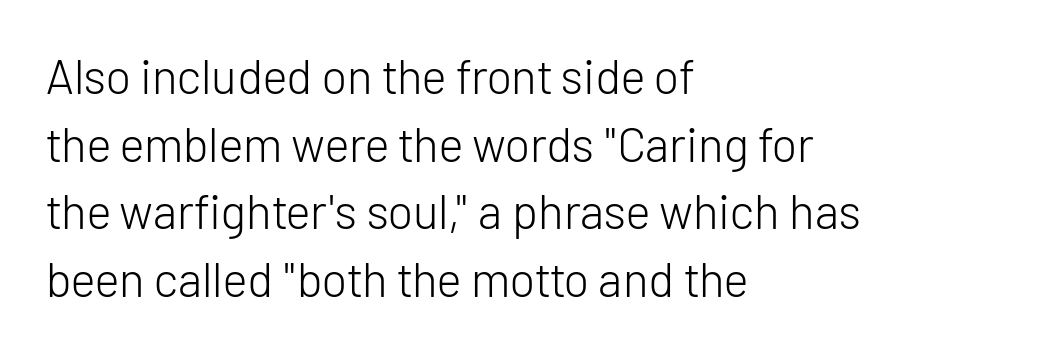
Q: Is the text bold? A: No.
Q: Is the text italic (slanted)? A: No, it is upright.
Q: Is the typeface a serif or a sans-serif typeface? A: Sans-serif.
Q: Is the text underlined? A: No.
Q: How is the paragraph aligned? A: Left-aligned.
Q: Is the spacing between letters normal or unusually wide? A: Normal.
Q: Is the spacing between lines tight, normal or loose? A: Normal.
Q: Width (condensed, normal, or wide)? A: Normal.
Q: Stroke contrast? A: Low.
Q: x-height? A: Medium.
Q: Monospaced? A: No.
